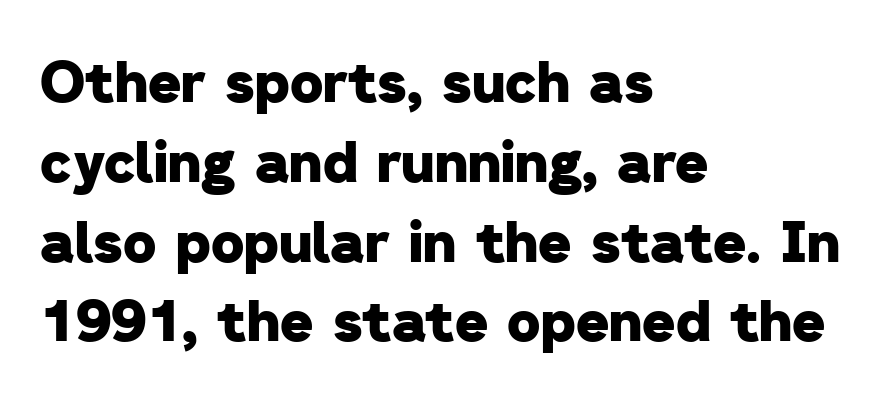
{"serif": "no", "bold": "yes", "weight": "heavy", "width": "normal", "stroke_contrast": "low", "x_height": "medium", "monospaced": "no", "underline": "no", "align": "left", "line_spacing": "normal", "line_spacing_ratio": 1.4, "letter_spacing": "normal", "letter_spacing_em": 0.0, "glyph_px": 57}
